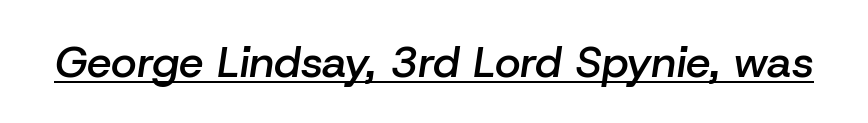
Q: Is the text bold? A: Semi-bold.
Q: Is the text italic (slanted)? A: Yes, it leans right by about 8 degrees.
Q: Is the text underlined? A: Yes.
Q: Is the spacing between letters normal or unusually wide? A: Normal.
Q: Width (condensed, normal, or wide)? A: Normal.
Q: Stroke contrast? A: Low.
Q: x-height? A: Medium.
Q: Monospaced? A: No.
